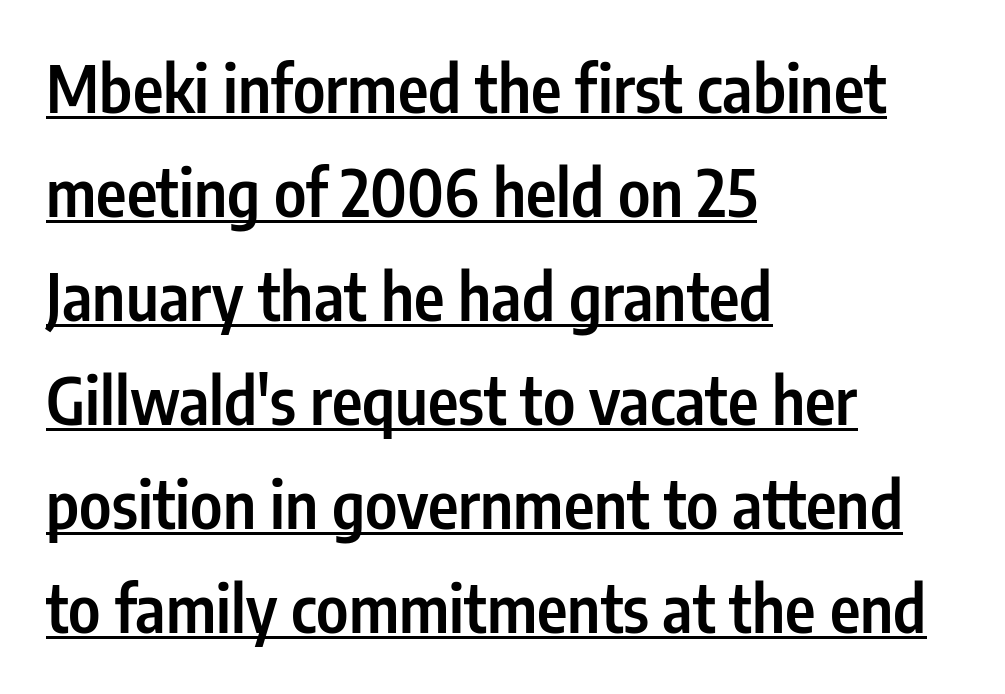
The face used here is rendered with its standard letterfit. This sample has the flowing, uneven cadence of proportional lettering. Observe the absence of serifs on each vertical stroke in this sample. The lines are quadded left. Notice how the stems are strictly vertical — no italics here.
